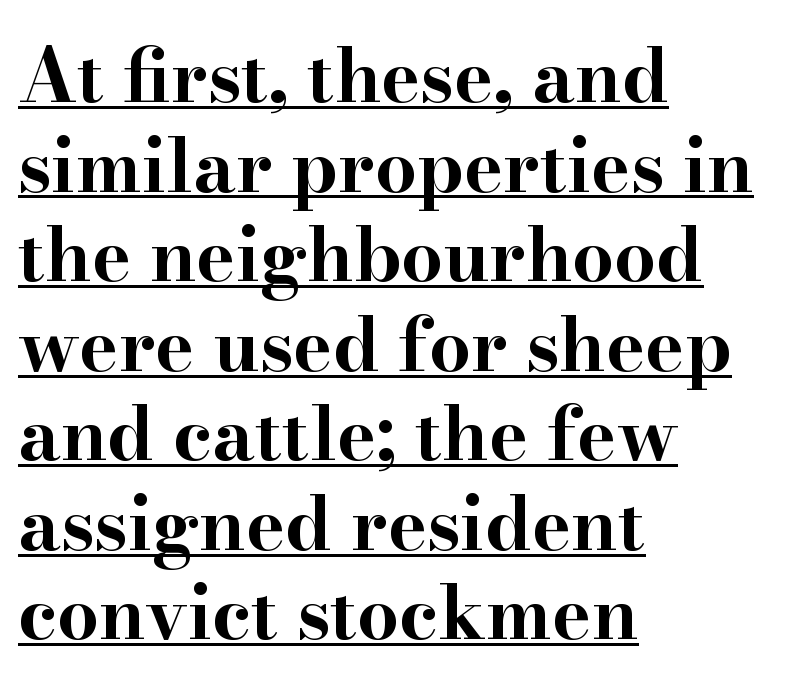
Q: Is the text bold? A: Yes.
Q: Is the text italic (slanted)? A: No, it is upright.
Q: Is the typeface a serif or a sans-serif typeface? A: Serif.
Q: Is the text underlined? A: Yes.
Q: How is the paragraph aligned? A: Left-aligned.
Q: Is the spacing between letters normal or unusually wide? A: Normal.
Q: Width (condensed, normal, or wide)? A: Wide.
Q: Stroke contrast? A: High.
Q: x-height? A: Small.
Q: Monospaced? A: No.
